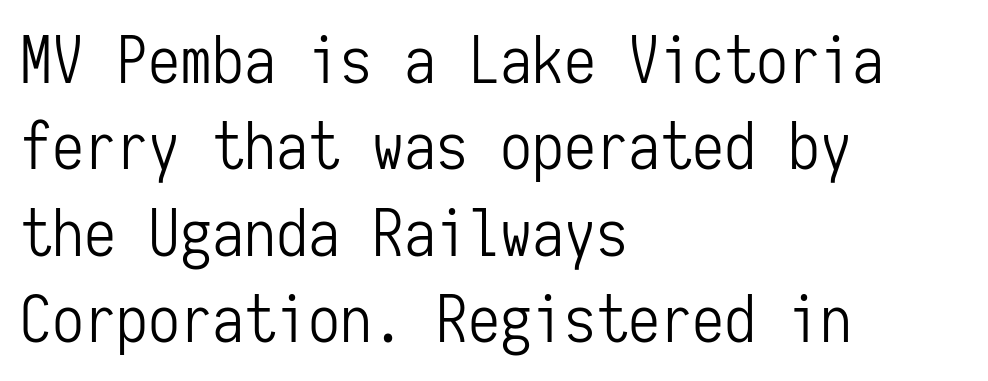
Q: Is the text bold? A: No.
Q: Is the text italic (slanted)? A: No, it is upright.
Q: Is the typeface a serif or a sans-serif typeface? A: Sans-serif.
Q: Is the text underlined? A: No.
Q: How is the paragraph aligned? A: Left-aligned.
Q: Is the spacing between letters normal or unusually wide? A: Normal.
Q: Is the spacing between lines tight, normal or loose? A: Normal.
Q: Width (condensed, normal, or wide)? A: Condensed.
Q: Stroke contrast? A: Low.
Q: x-height? A: Medium.
Q: Monospaced? A: Yes.
